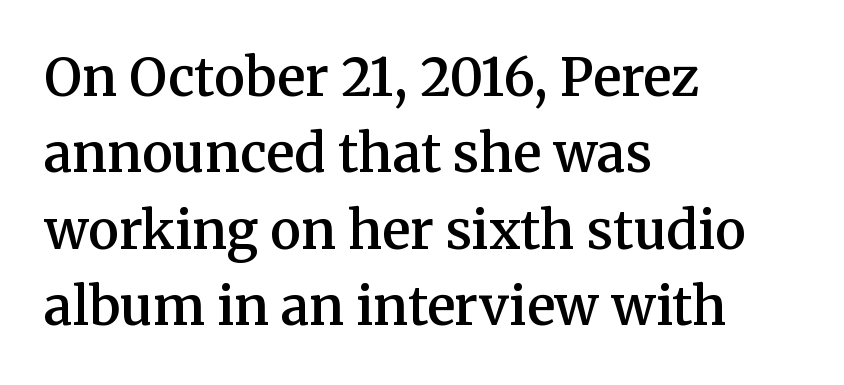
Descenders are the only things crossing below the line. Ordinary non-slanted type is in use. A typesetter would call this zero additional tracking. Looks like regular typesetting: each glyph gets only the width it needs. The setting favours the left margin, as ordinary paragraphs usually do.
